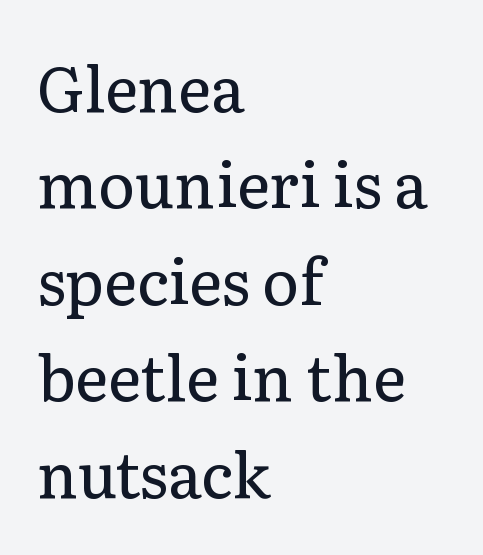
Q: Is the text bold? A: No.
Q: Is the text italic (slanted)? A: No, it is upright.
Q: Is the typeface a serif or a sans-serif typeface? A: Serif.
Q: Is the text underlined? A: No.
Q: How is the paragraph aligned? A: Left-aligned.
Q: Is the spacing between letters normal or unusually wide? A: Normal.
Q: Is the spacing between lines tight, normal or loose? A: Normal.
Q: Width (condensed, normal, or wide)? A: Normal.
Q: Stroke contrast? A: Low.
Q: x-height? A: Medium.
Q: Monospaced? A: No.
